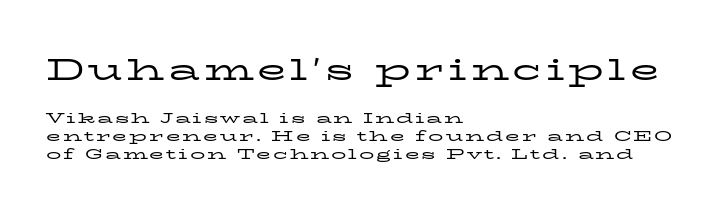
{"serif": "yes", "italic": "no", "bold": "no", "weight": "regular", "width": "wide", "stroke_contrast": "low", "x_height": "medium", "monospaced": "no", "underline": "no", "align": "left", "line_spacing_ratio": 1.2, "larger_block": "first", "size_ratio": 2.0, "glyph_px": 30}
